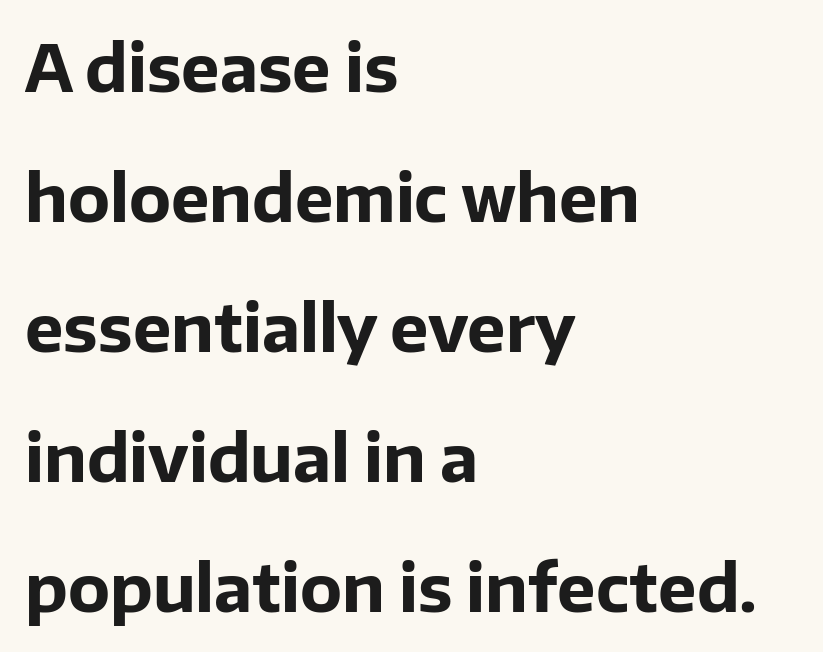
Q: Is the text bold? A: Yes.
Q: Is the text italic (slanted)? A: No, it is upright.
Q: Is the typeface a serif or a sans-serif typeface? A: Sans-serif.
Q: Is the text underlined? A: No.
Q: How is the paragraph aligned? A: Left-aligned.
Q: Is the spacing between letters normal or unusually wide? A: Normal.
Q: Is the spacing between lines tight, normal or loose? A: Loose.
Q: Width (condensed, normal, or wide)? A: Normal.
Q: Stroke contrast? A: Low.
Q: x-height? A: Medium.
Q: Monospaced? A: No.
